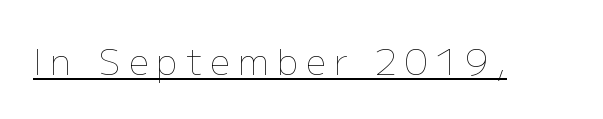
Each stroke keeps to a modest, everyday thickness or less. A typesetter would call this heavily tracked-out type. These lines are rendered in a variable-pitch font. You can see a thin bar hugging the bottom of the glyphs. Upright lettering throughout.
